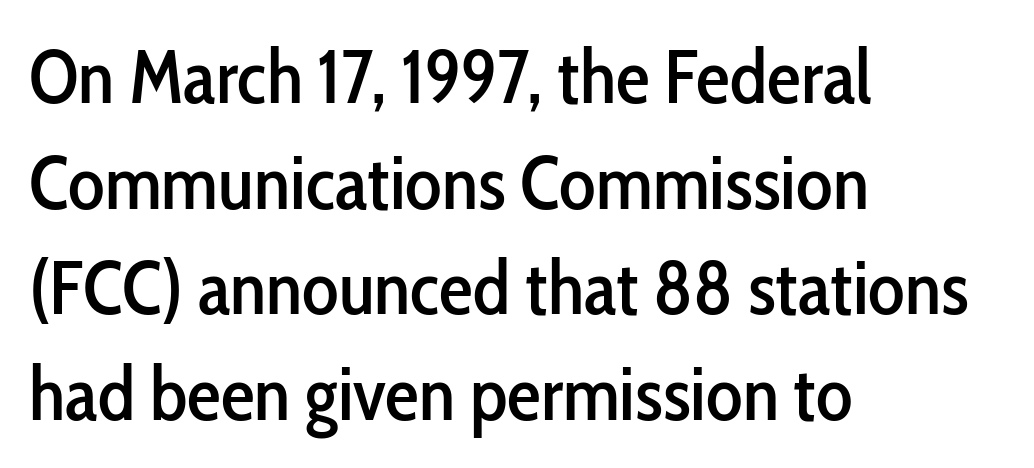
The image shows 76 px condensed sans-serif type, upright; set left-aligned, normal line spacing (1.39x), normal letter spacing, not underlined; low stroke contrast and a medium x-height.
